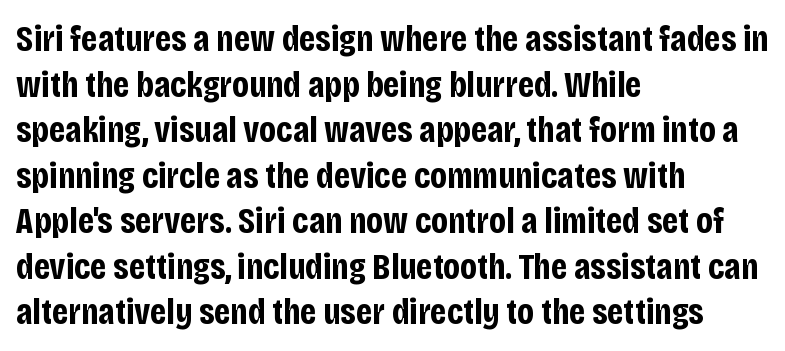
{"serif": "no", "italic": "no", "bold": "yes", "weight": "bold", "width": "condensed", "stroke_contrast": "low", "x_height": "large", "monospaced": "no", "underline": "no", "align": "left", "line_spacing_ratio": 1.23, "letter_spacing": "normal", "letter_spacing_em": 0.0, "glyph_px": 37}
